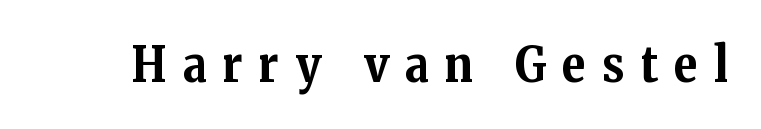
Character widths vary here, with narrow letters taking less room than wide ones. When letters stand straight like this, we call the style roman or upright. A clean baseline with only descenders dipping below it. Honestly, the letter spacing is so wide it's the main thing you notice. I'd describe the lettering as bold — thick and assertive. You can tell from the footed stems that serif type was used.
